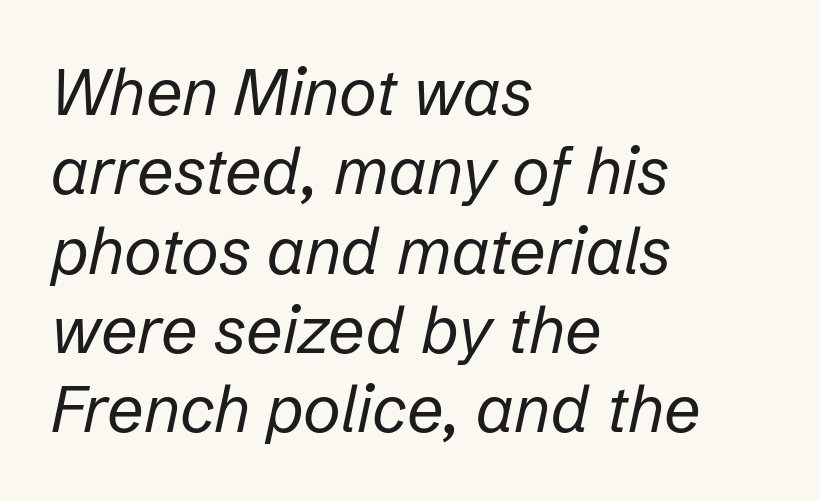
The image shows 65 px regular-weight type, italic (leaning right); set left-aligned, line spacing 1.22x, normal letter spacing, not underlined; low stroke contrast and a medium x-height.
